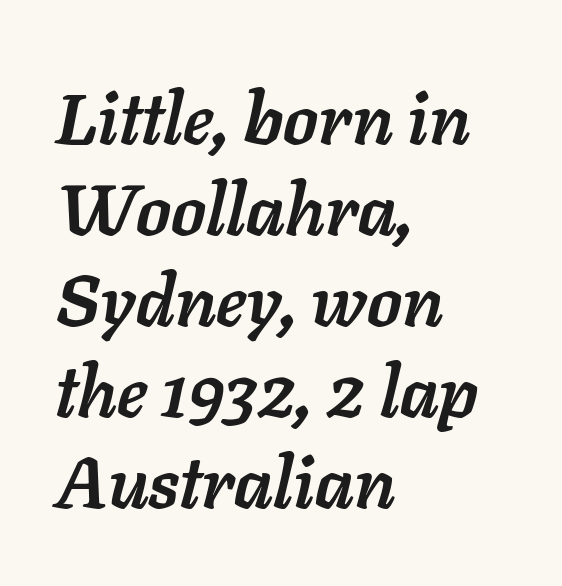
Q: Is the text bold? A: Yes.
Q: Is the text italic (slanted)? A: Yes, it leans right by about 11 degrees.
Q: Is the text underlined? A: No.
Q: How is the paragraph aligned? A: Left-aligned.
Q: Is the spacing between letters normal or unusually wide? A: Normal.
Q: Is the spacing between lines tight, normal or loose? A: Normal.
Q: Width (condensed, normal, or wide)? A: Normal.
Q: Stroke contrast? A: Low.
Q: x-height? A: Medium.
Q: Monospaced? A: No.
